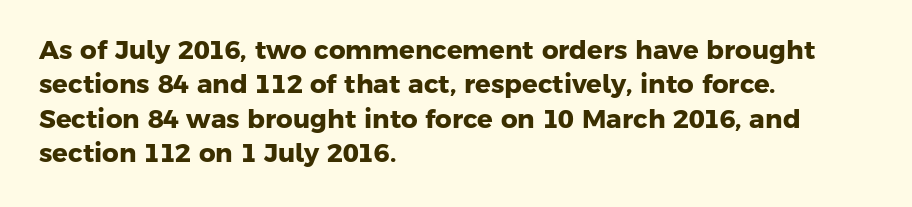
The rendering anchors every line to the left-hand side. The gap between lines stays unmarked. The characters look thick and weighty, a clear bold. Normally led — the rows are evenly, conventionally spaced. Letter spacing: default.
